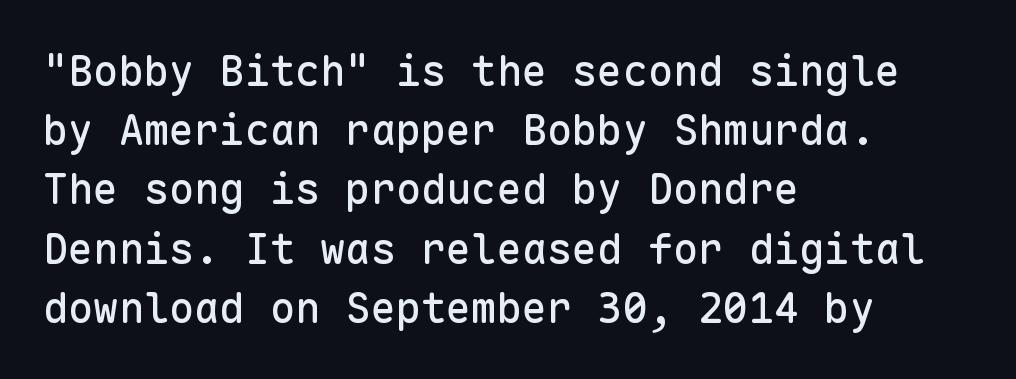
{"serif": "no", "italic": "no", "width": "normal", "stroke_contrast": "low", "x_height": "medium", "monospaced": "yes", "underline": "no", "align": "left", "line_spacing": "normal", "line_spacing_ratio": 1.41, "letter_spacing": "normal", "letter_spacing_em": 0.0, "glyph_px": 42}
